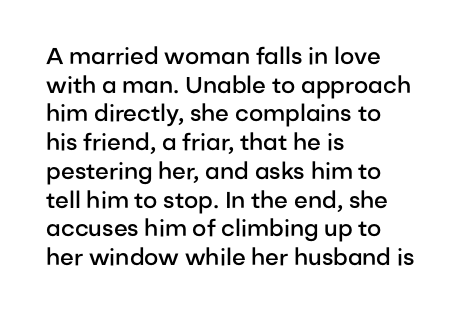
The image shows 23 px text type, upright; set left-aligned, normal line spacing (1.25x), normal letter spacing, not underlined.
